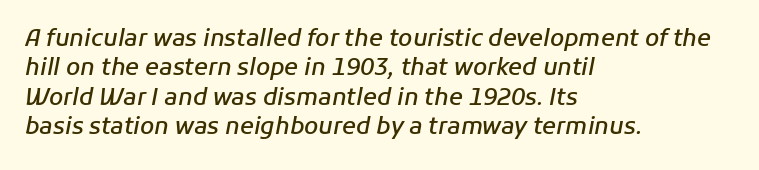
{"italic": "yes", "lean": "right", "slant_degrees": 11, "bold": "semi", "underline": "no", "align": "left", "line_spacing": "normal", "line_spacing_ratio": 1.28, "letter_spacing": "normal", "letter_spacing_em": 0.0, "glyph_px": 23}
